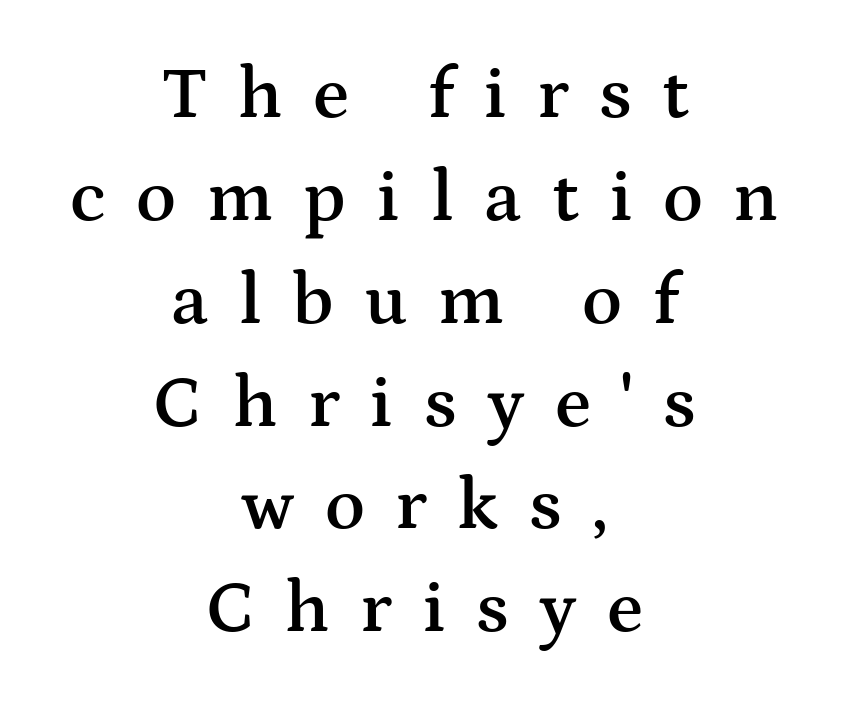
These words are printed semibold, heavier than regular yet not bold. A normal amount of white space separates one row of letters from the next. The passage is arranged like a title page — every line centered. Substantial extra tracking has been applied to these lines. Unmarked baselines from the first word to the last.
